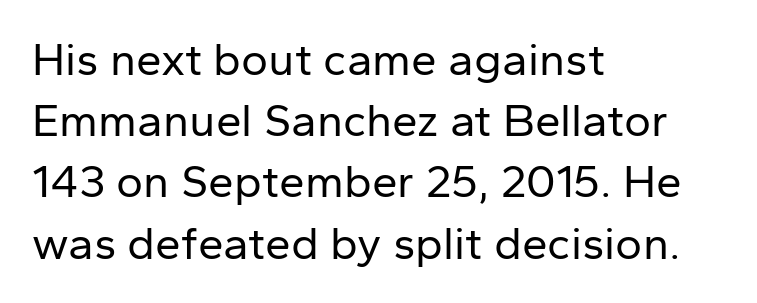
The image shows 46 px regular-weight sans-serif type, upright; set left-aligned, normal line spacing (1.33x), normal letter spacing, not underlined; low stroke contrast and a medium x-height.
